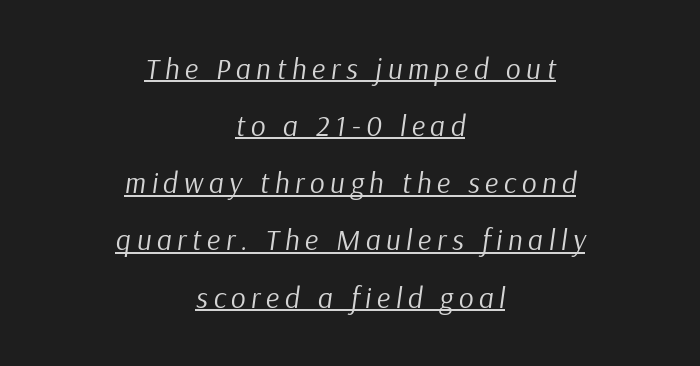
{"italic": "yes", "lean": "right", "slant_degrees": 9, "bold": "no", "weight": "regular", "width": "normal", "stroke_contrast": "low", "x_height": "medium", "monospaced": "no", "underline": "yes", "align": "center", "line_spacing": "loose", "line_spacing_ratio": 1.97, "glyph_px": 29}
